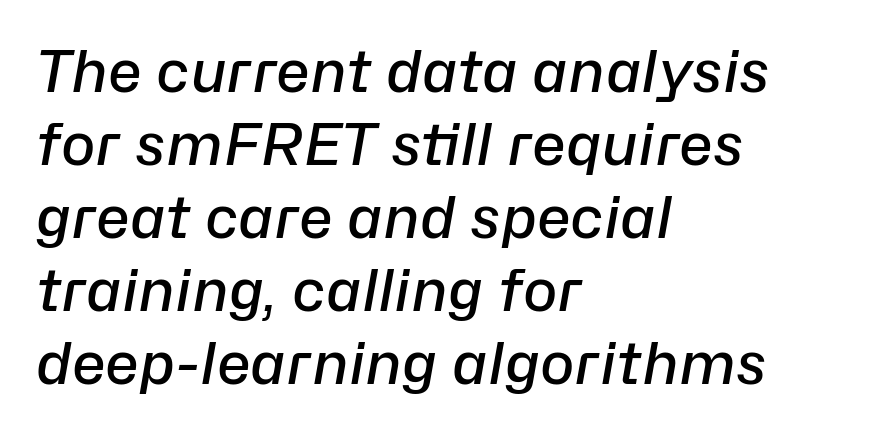
Q: Is the text bold? A: Semi-bold.
Q: Is the text italic (slanted)? A: Yes, it leans right by about 10 degrees.
Q: Is the text underlined? A: No.
Q: How is the paragraph aligned? A: Left-aligned.
Q: Is the spacing between letters normal or unusually wide? A: Normal.
Q: Is the spacing between lines tight, normal or loose? A: Normal.
Q: Width (condensed, normal, or wide)? A: Normal.
Q: Stroke contrast? A: Low.
Q: x-height? A: Medium.
Q: Monospaced? A: No.
